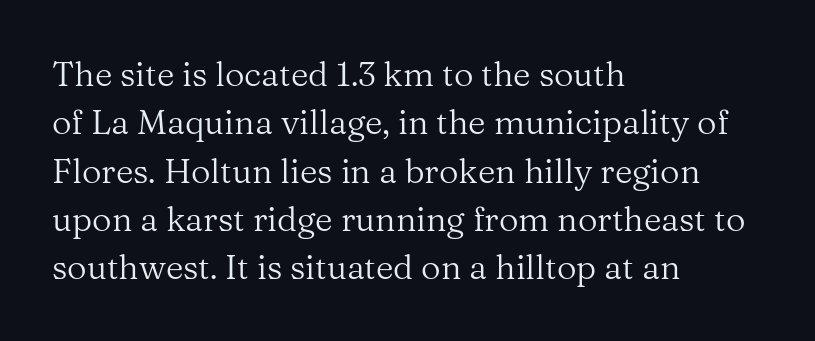
These lines are rendered in a variable-pitch font. What stands out about the letter spacing? Nothing — it is the standard amount. The face looks like a standard text weight, possibly lighter. Whoever set this chose a conventional vertical rhythm.
